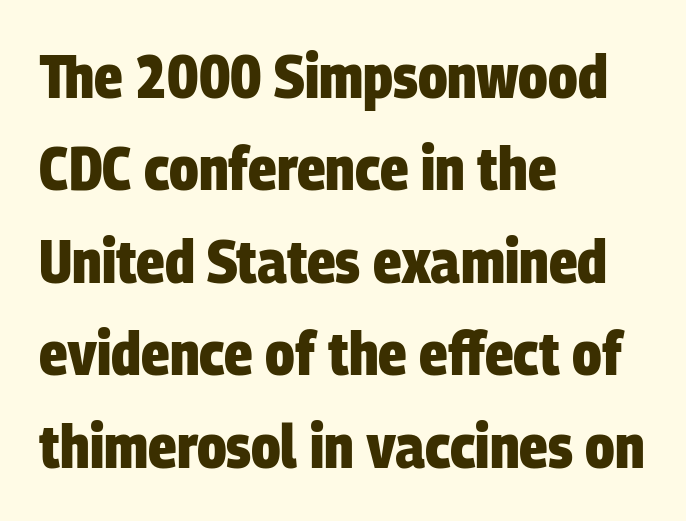
The image shows 60 px heavy, condensed sans-serif type; set left-aligned, normal line spacing (1.54x), normal letter spacing, not underlined; low stroke contrast and a large x-height.
